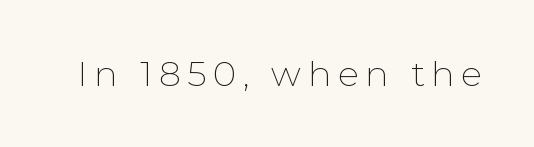
The image shows 35 px thin sans-serif type, upright; set not underlined; low stroke contrast and a medium x-height.
